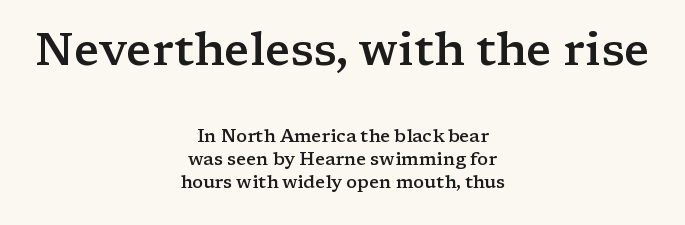
Caption: multi-line text, centered on the measure. Nobody touched the tracking dial on this one. The rendering uses natural spacing where letterforms have individual widths. The zone under the glyphs is completely vacant. Look at the glyph heights: the upper group is clearly the bigger setting. When letters stand straight like this, we call the style roman or upright.
